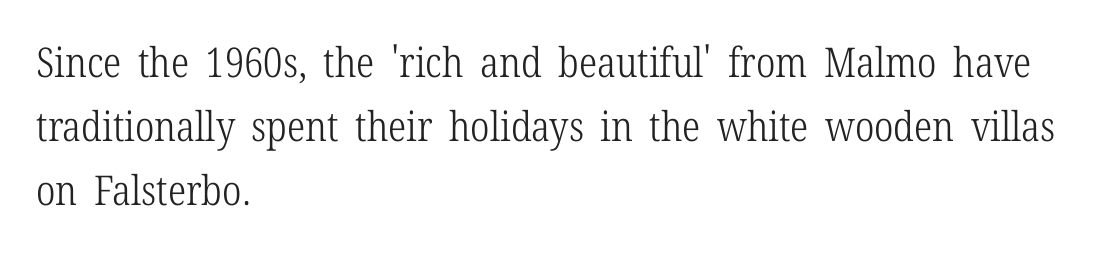
The image shows 41 px light, condensed serif type, upright; set left-aligned, normal line spacing (1.56x), normal letter spacing, not underlined; low stroke contrast and a medium x-height.
